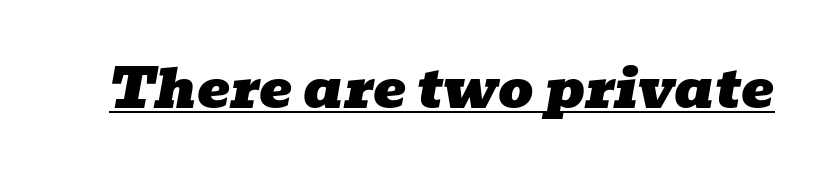
The whole block is typeset with a tilt. Tracking value appears to be zero — textbook default spacing. Each line of the rendering has a horizontal stroke beneath the glyphs. Spacing verdict: proportional, widths tailored to each character. Type style note: has serifs.
